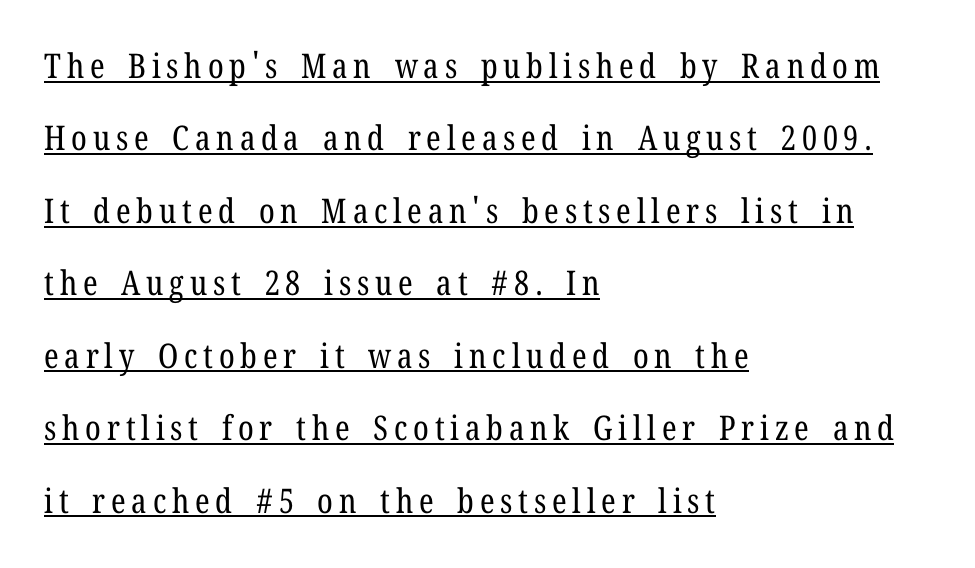
{"serif": "yes", "italic": "no", "bold": "no", "weight": "regular", "width": "condensed", "stroke_contrast": "low", "x_height": "medium", "monospaced": "no", "underline": "yes", "align": "left", "line_spacing": "loose", "line_spacing_ratio": 2.13, "glyph_px": 34}
